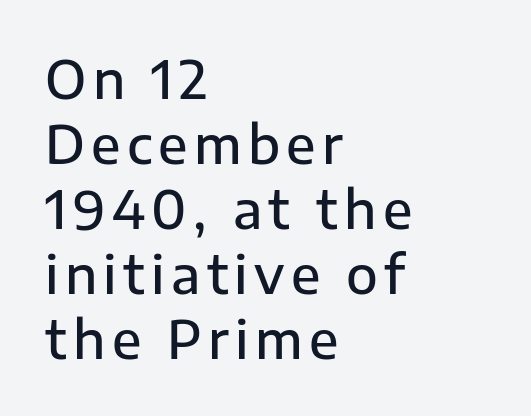
{"serif": "no", "italic": "no", "bold": "semi", "weight": "semibold", "width": "normal", "stroke_contrast": "low", "x_height": "medium", "monospaced": "no", "underline": "no", "align": "left", "line_spacing": "normal", "line_spacing_ratio": 1.25, "glyph_px": 52}
